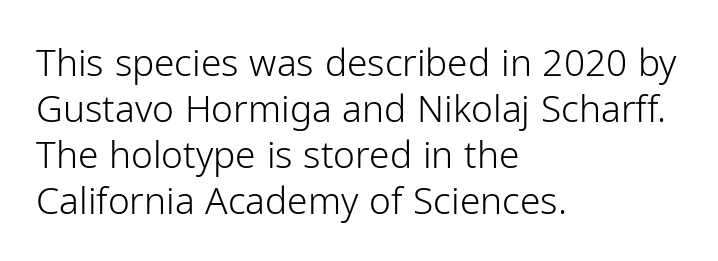
The image shows 37 px light sans-serif type, upright; set left-aligned, line spacing 1.24x, normal letter spacing, not underlined; low stroke contrast and a medium x-height.
